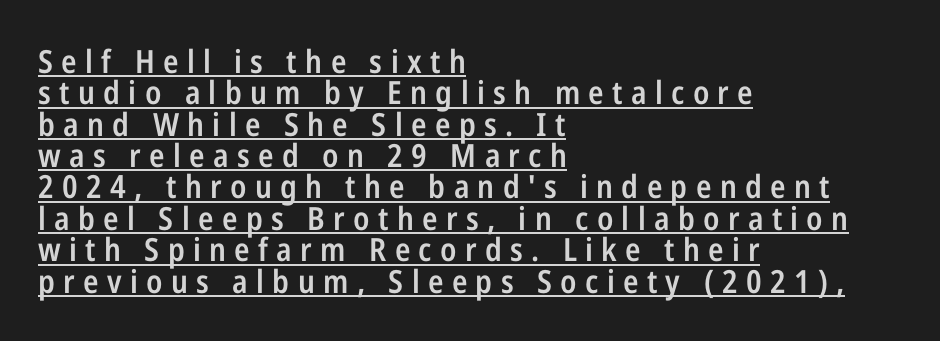
Q: Is the text bold? A: Semi-bold.
Q: Is the text italic (slanted)? A: No, it is upright.
Q: Is the typeface a serif or a sans-serif typeface? A: Sans-serif.
Q: Is the text underlined? A: Yes.
Q: How is the paragraph aligned? A: Left-aligned.
Q: Is the spacing between letters normal or unusually wide? A: Unusually wide.
Q: Is the spacing between lines tight, normal or loose? A: Tight.
Q: Width (condensed, normal, or wide)? A: Condensed.
Q: Stroke contrast? A: Low.
Q: x-height? A: Medium.
Q: Monospaced? A: No.
